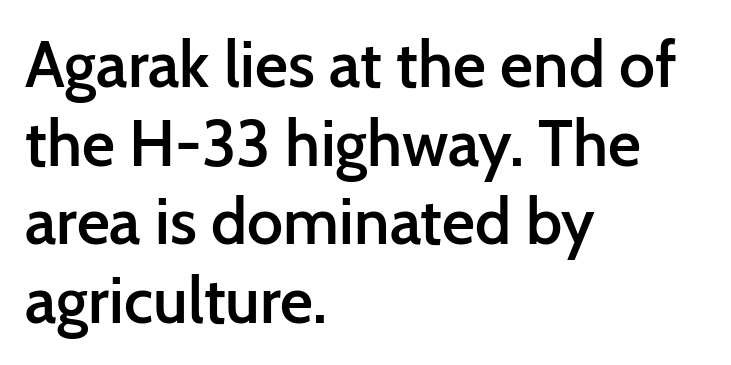
Q: Is the text bold? A: Semi-bold.
Q: Is the text italic (slanted)? A: No, it is upright.
Q: Is the typeface a serif or a sans-serif typeface? A: Sans-serif.
Q: Is the text underlined? A: No.
Q: How is the paragraph aligned? A: Left-aligned.
Q: Is the spacing between letters normal or unusually wide? A: Normal.
Q: Width (condensed, normal, or wide)? A: Normal.
Q: Stroke contrast? A: Low.
Q: x-height? A: Medium.
Q: Monospaced? A: No.
